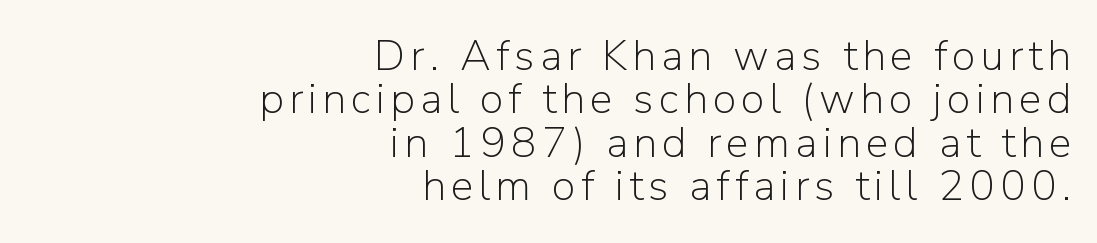
Q: Is the text bold? A: No.
Q: Is the text italic (slanted)? A: No, it is upright.
Q: Is the typeface a serif or a sans-serif typeface? A: Sans-serif.
Q: Is the text underlined? A: No.
Q: How is the paragraph aligned? A: Right-aligned.
Q: Is the spacing between lines tight, normal or loose? A: Tight.
Q: Width (condensed, normal, or wide)? A: Normal.
Q: Stroke contrast? A: Low.
Q: x-height? A: Medium.
Q: Monospaced? A: No.
